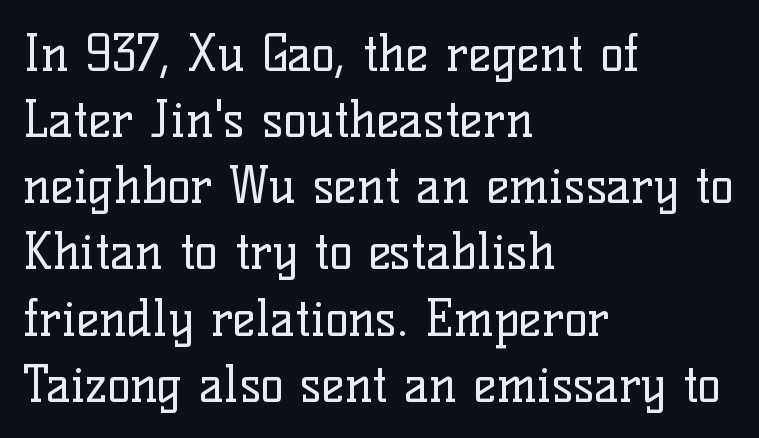
The image shows 49 px regular-weight serif type, upright; set left-aligned, normal line spacing (1.35x), normal letter spacing, not underlined; low stroke contrast and a medium x-height.
